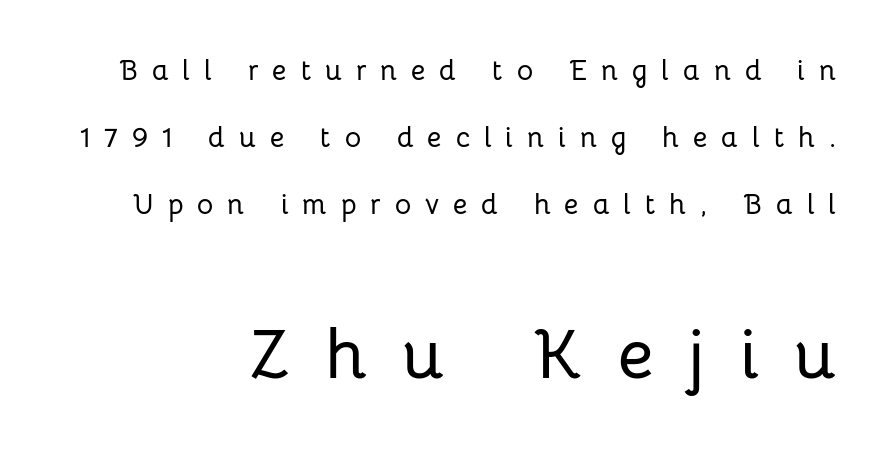
The image shows 70 px sans-serif type, upright; set right-aligned, loose line spacing (2.4x), unusually wide letter spacing (+0.5 em), not underlined; the second (bottom) block is 2.5x larger; low stroke contrast and a medium x-height.
